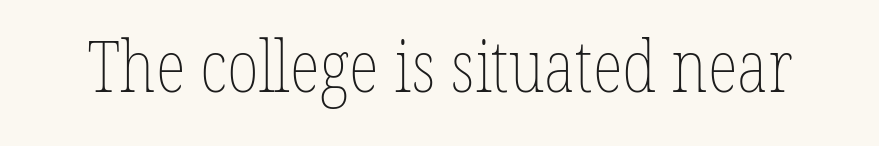
{"italic": "no", "bold": "no", "weight": "thin", "width": "condensed", "stroke_contrast": "low", "x_height": "medium", "monospaced": "no", "underline": "no", "letter_spacing": "normal", "letter_spacing_em": 0.0, "glyph_px": 71}
